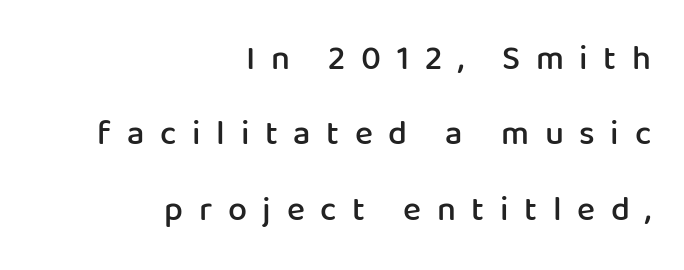
{"serif": "no", "italic": "no", "bold": "semi", "weight": "semibold", "width": "normal", "stroke_contrast": "low", "x_height": "medium", "monospaced": "no", "underline": "no", "align": "right", "line_spacing": "loose", "line_spacing_ratio": 2.22, "letter_spacing": "wide", "letter_spacing_em": 0.46, "glyph_px": 34}
